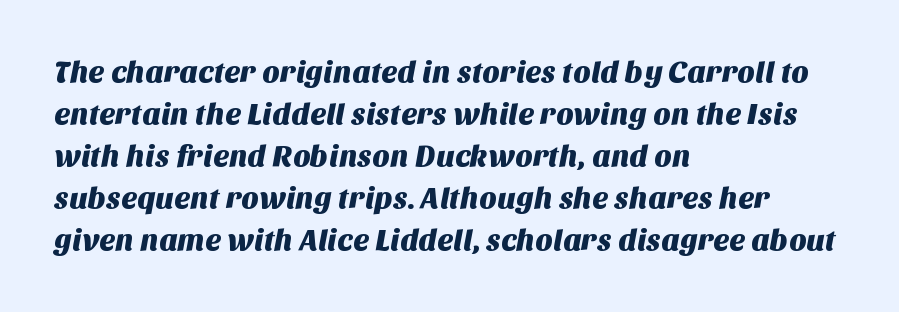
{"serif": "no", "width": "normal", "stroke_contrast": "medium", "x_height": "large", "monospaced": "no", "underline": "no", "align": "left", "line_spacing": "normal", "line_spacing_ratio": 1.4, "letter_spacing": "normal", "letter_spacing_em": 0.0, "glyph_px": 30}
